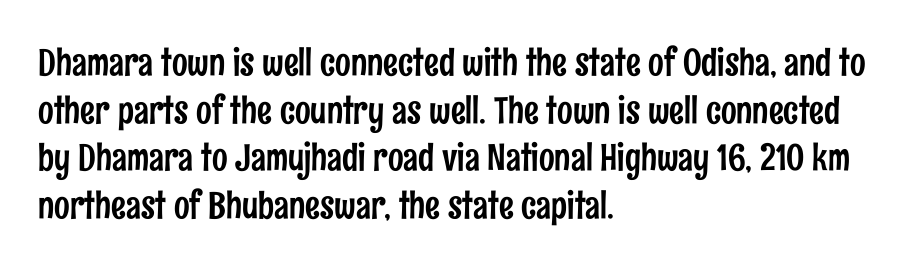
Default kerning and tracking; the words read as compact shapes. This is sans-serif lettering, the kind often seen on screens and signage. Do the characters align in a grid? No, the font is proportional. A bare baseline throughout the passage. This sample keeps an unexceptional amount of space between lines. Is there any slant? The stems are plumb.
